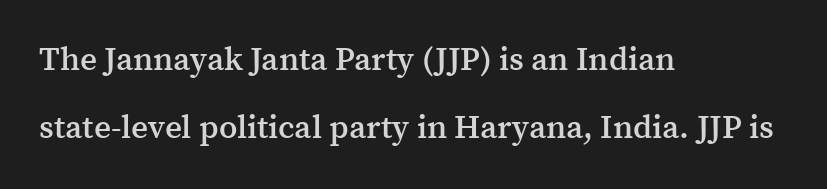
Quick note: not italic, upright. Bare-footed words on every line. Loosely led — the rows are spread out. Typeset ragged right — the left edge is the straight one. Tracking here is standard; glyphs follow each other at the usual distance.
